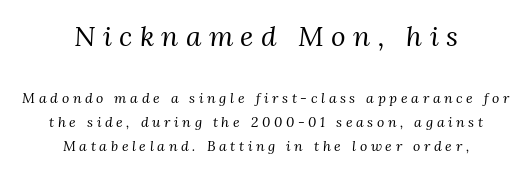
{"serif": "yes", "italic": "yes", "lean": "right", "slant_degrees": 3, "bold": "no", "weight": "regular", "width": "normal", "stroke_contrast": "medium", "x_height": "medium", "monospaced": "no", "underline": "no", "align": "center", "line_spacing_ratio": 1.73, "letter_spacing": "wide", "letter_spacing_em": 0.26, "larger_block": "first", "size_ratio": 2.0, "glyph_px": 28}
